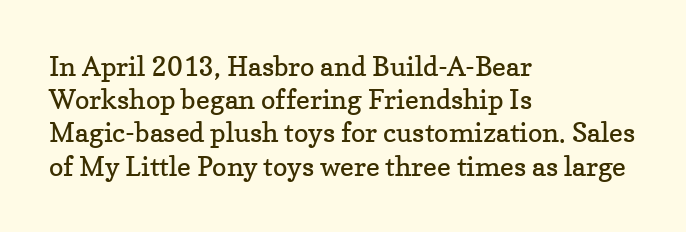
The image shows 27 px text type, upright; set left-aligned, line spacing 1.23x, normal letter spacing, not underlined.
